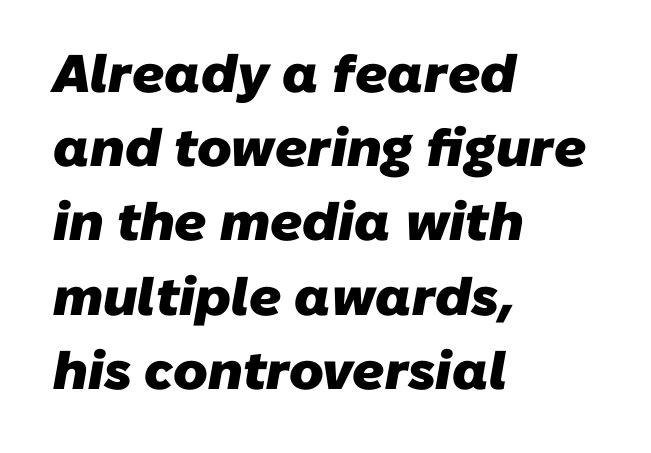
Q: Is the text bold? A: Yes.
Q: Is the typeface a serif or a sans-serif typeface? A: Sans-serif.
Q: Is the text underlined? A: No.
Q: How is the paragraph aligned? A: Left-aligned.
Q: Is the spacing between letters normal or unusually wide? A: Normal.
Q: Is the spacing between lines tight, normal or loose? A: Normal.
Q: Width (condensed, normal, or wide)? A: Normal.
Q: Stroke contrast? A: Low.
Q: x-height? A: Medium.
Q: Monospaced? A: No.
